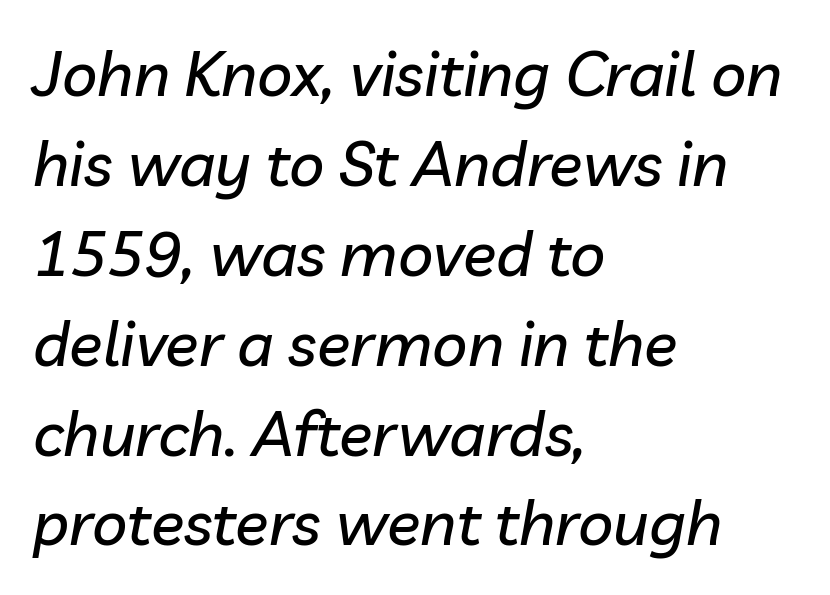
Q: Is the text italic (slanted)? A: Yes, it leans right by about 10 degrees.
Q: Is the text underlined? A: No.
Q: How is the paragraph aligned? A: Left-aligned.
Q: Is the spacing between letters normal or unusually wide? A: Normal.
Q: Is the spacing between lines tight, normal or loose? A: Normal.
Q: Width (condensed, normal, or wide)? A: Normal.
Q: Stroke contrast? A: Low.
Q: x-height? A: Medium.
Q: Monospaced? A: No.
